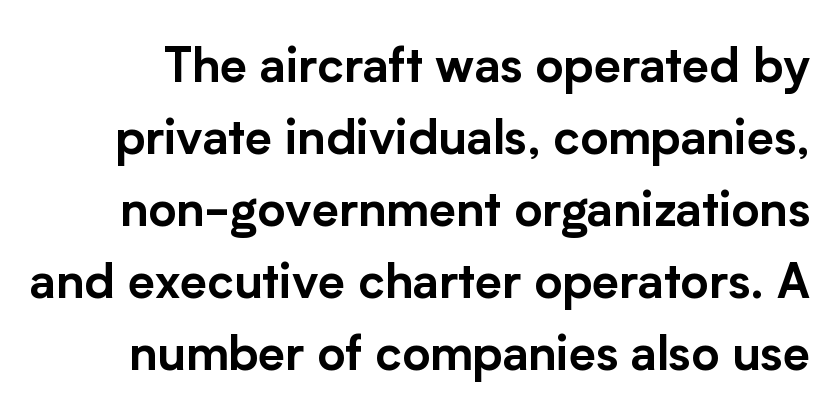
Q: Is the text italic (slanted)? A: No, it is upright.
Q: Is the typeface a serif or a sans-serif typeface? A: Sans-serif.
Q: Is the text underlined? A: No.
Q: Is the spacing between letters normal or unusually wide? A: Normal.
Q: Is the spacing between lines tight, normal or loose? A: Normal.
Q: Width (condensed, normal, or wide)? A: Normal.
Q: Stroke contrast? A: Low.
Q: x-height? A: Medium.
Q: Monospaced? A: No.
